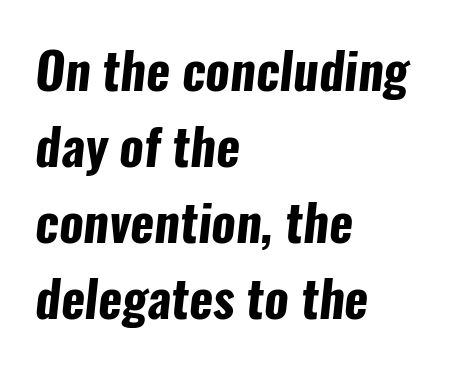
{"serif": "no", "bold": "yes", "weight": "bold", "width": "condensed", "stroke_contrast": "low", "x_height": "medium", "monospaced": "no", "underline": "no", "align": "left", "line_spacing": "normal", "line_spacing_ratio": 1.49, "letter_spacing": "normal", "letter_spacing_em": 0.0, "glyph_px": 51}
